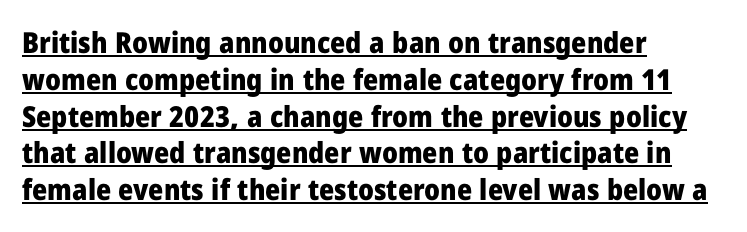
The image shows 29 px heavy sans-serif type, upright; set left-aligned, normal line spacing (1.27x), normal letter spacing, underlined; low stroke contrast and a medium x-height.
